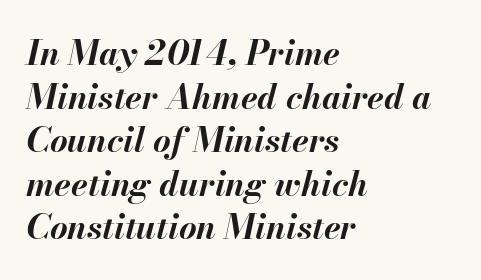
The image shows 34 px bold type, italic (leaning right); set left-aligned, normal line spacing (1.28x), normal letter spacing, not underlined; medium stroke contrast and a small x-height.
